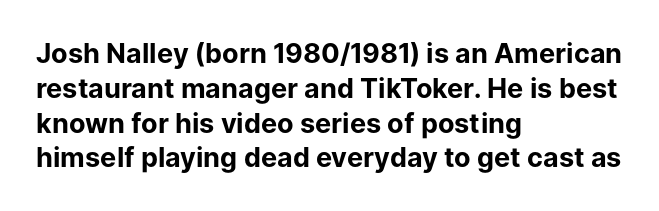
The words here are not underlined. Style check: upright. Typesetter's note: full bold, strokes at maximum text heaviness. Left-aligned paragraph, ragged on the right. One glance says typical: line gaps are just what's usual. Look at the tracking — it's just the regular setting, nothing added.
